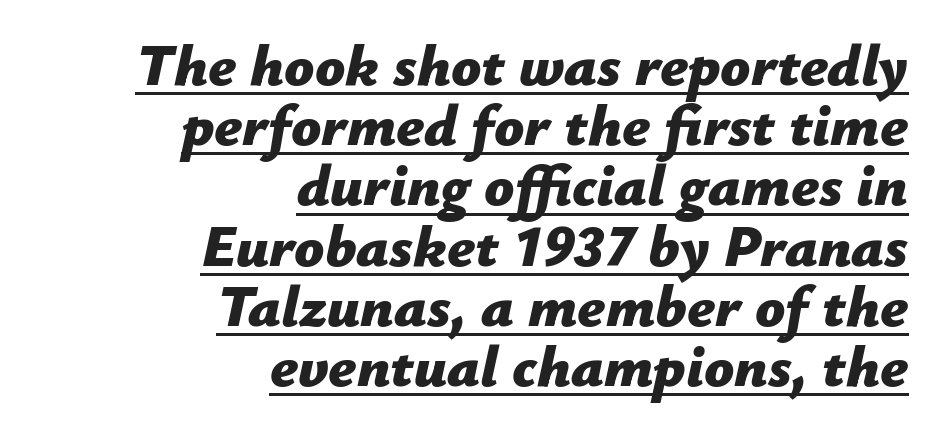
{"italic": "yes", "lean": "right", "slant_degrees": 12, "bold": "yes", "weight": "bold", "width": "normal", "stroke_contrast": "low", "x_height": "medium", "monospaced": "no", "underline": "yes", "align": "right", "line_spacing": "tight", "line_spacing_ratio": 1.02, "letter_spacing": "normal", "letter_spacing_em": 0.0, "glyph_px": 59}
